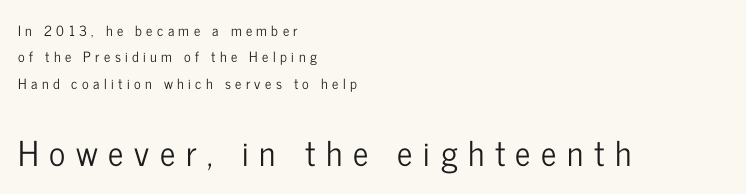
{"serif": "no", "italic": "no", "width": "condensed", "stroke_contrast": "low", "x_height": "medium", "monospaced": "no", "underline": "no", "align": "left", "line_spacing_ratio": 1.88, "letter_spacing": "wide", "letter_spacing_em": 0.31, "larger_block": "second", "size_ratio": 2.43, "glyph_px": 34}
